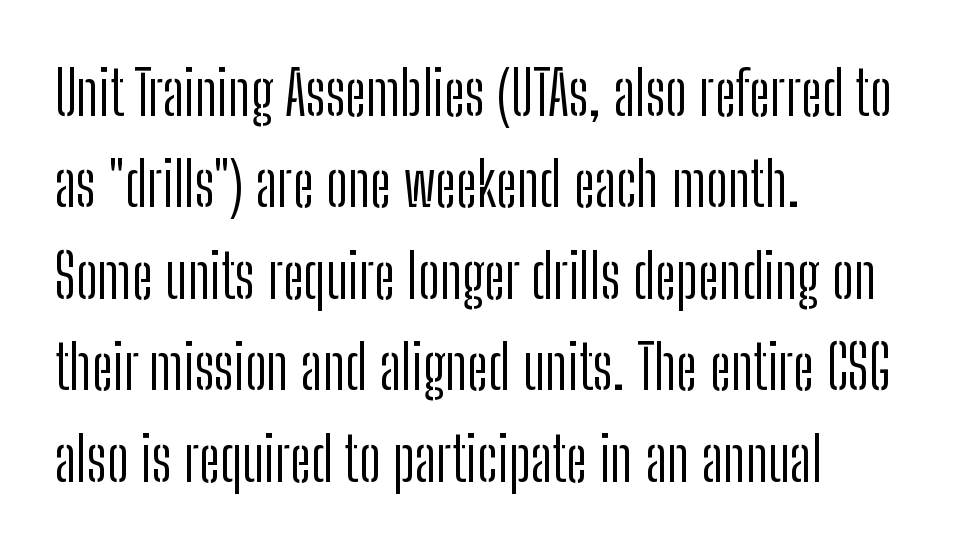
{"serif": "no", "italic": "no", "bold": "no", "weight": "light", "width": "condensed", "stroke_contrast": "low", "x_height": "medium", "monospaced": "no", "underline": "no", "align": "left", "line_spacing": "normal", "line_spacing_ratio": 1.5, "letter_spacing": "normal", "letter_spacing_em": 0.0, "glyph_px": 61}
